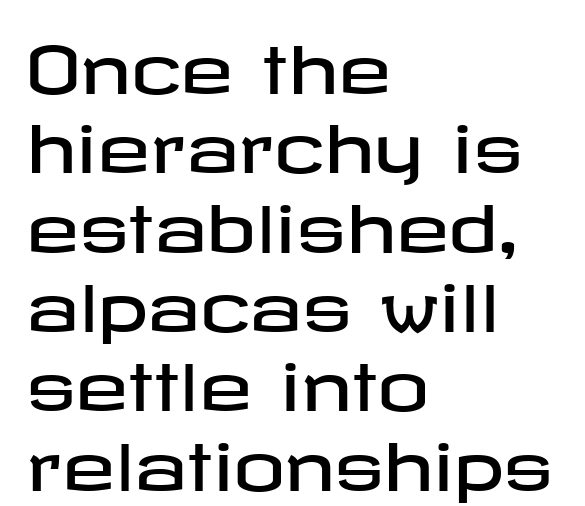
The type family on display is of the sans-serif kind. A typesetter would call this zero additional tracking. The passage shown is not underscored anywhere. Every row of glyphs begins at an identical x-position on the left. This sample uses an upright cut, with every glyph sitting square on the baseline.
